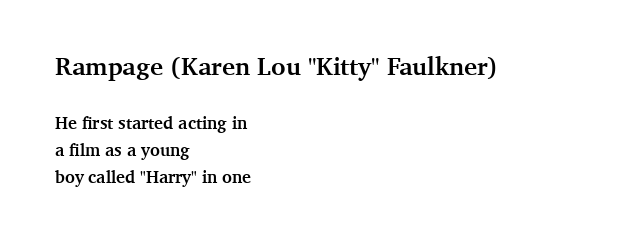
{"italic": "no", "bold": "yes", "underline": "no", "align": "left", "line_spacing": "normal", "line_spacing_ratio": 1.6, "letter_spacing": "normal", "letter_spacing_em": 0.0, "larger_block": "first", "size_ratio": 1.47, "glyph_px": 25}
